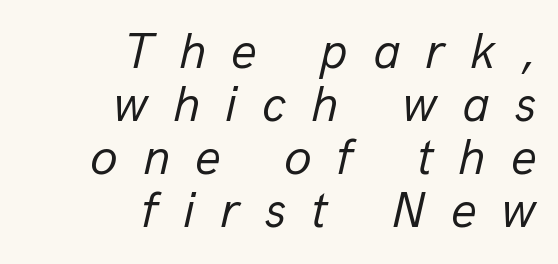
The image shows 50 px regular-weight type, italic (leaning right); set right-aligned, tight line spacing (1.06x), unusually wide letter spacing (+0.5 em), not underlined; low stroke contrast and a medium x-height.
